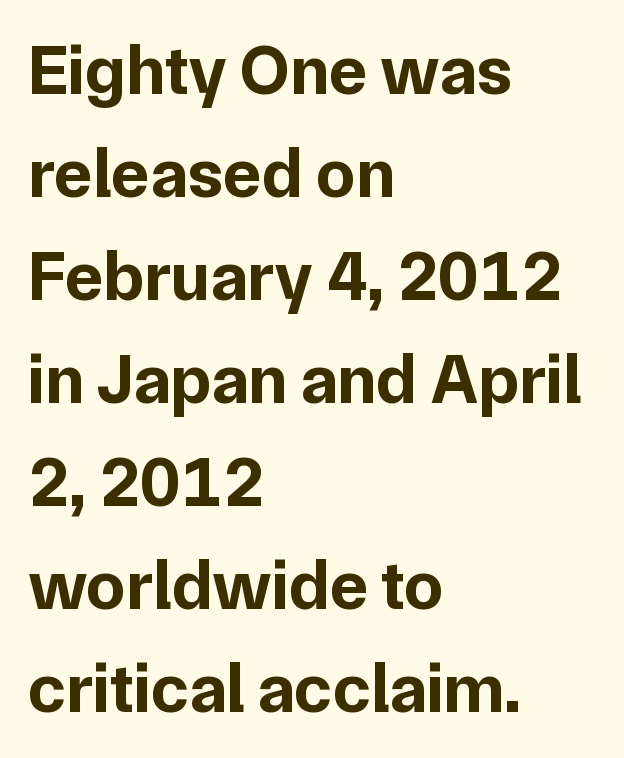
The image shows 71 px bold sans-serif type, upright; set left-aligned, normal line spacing (1.45x), normal letter spacing, not underlined; low stroke contrast and a medium x-height.
